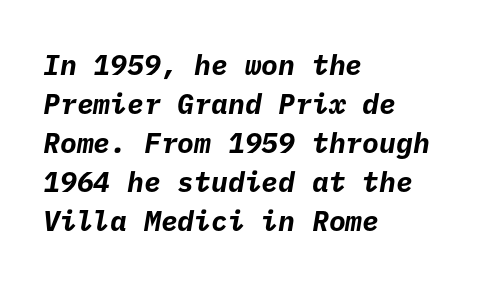
The image shows 28 px bold sans-serif type; set left-aligned, normal line spacing (1.39x), normal letter spacing, not underlined; low stroke contrast and a medium x-height.
